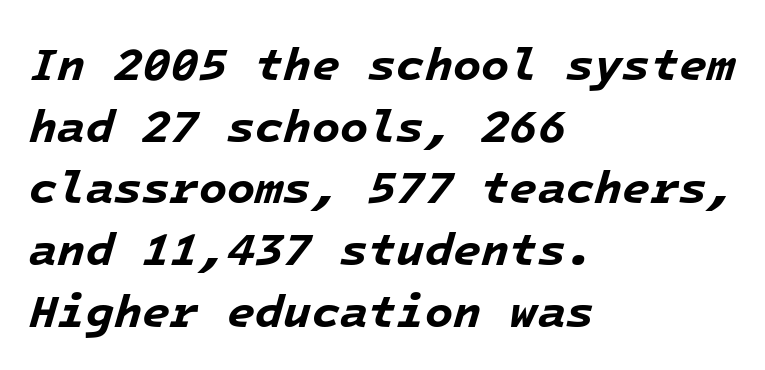
The image shows 46 px bold type, italic (leaning right), monospaced; set left-aligned, normal line spacing (1.34x), normal letter spacing, not underlined; low stroke contrast and a medium x-height.
